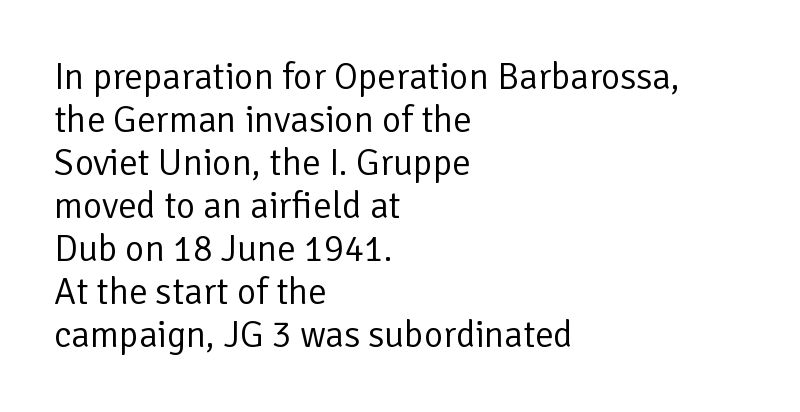
The image shows 37 px regular-weight sans-serif type, upright; set left-aligned, line spacing 1.16x, normal letter spacing, not underlined; low stroke contrast and a medium x-height.
